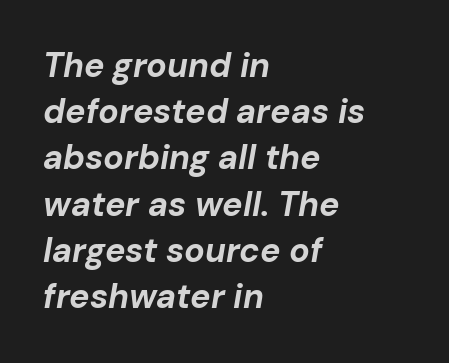
These lines are rendered in a variable-pitch font. In CSS terms this would be text-align: left. Descender tails drop into unmarked territory. The letters are slanted; this is an italic face. Glyph-to-glyph distance matches everyday printed text. The designer left line spacing at the default.
